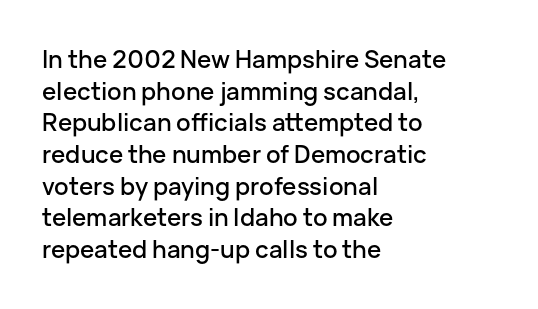
Q: Is the text italic (slanted)? A: No, it is upright.
Q: Is the text underlined? A: No.
Q: How is the paragraph aligned? A: Left-aligned.
Q: Is the spacing between letters normal or unusually wide? A: Normal.
Q: Is the spacing between lines tight, normal or loose? A: Normal.
